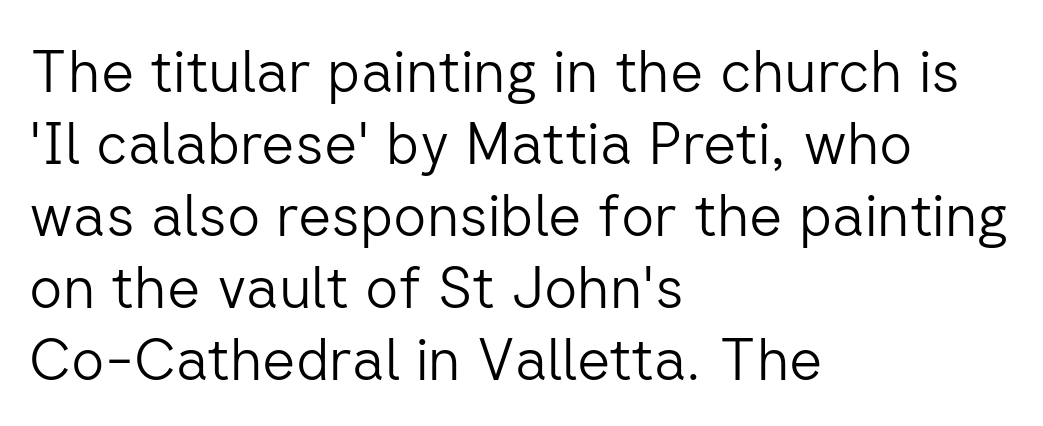
Q: Is the text bold? A: No.
Q: Is the text italic (slanted)? A: No, it is upright.
Q: Is the typeface a serif or a sans-serif typeface? A: Sans-serif.
Q: Is the text underlined? A: No.
Q: How is the paragraph aligned? A: Left-aligned.
Q: Is the spacing between letters normal or unusually wide? A: Normal.
Q: Width (condensed, normal, or wide)? A: Normal.
Q: Stroke contrast? A: Low.
Q: x-height? A: Medium.
Q: Monospaced? A: No.
